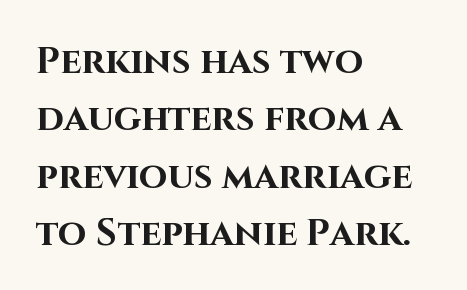
Compared with a centered layout, this one pins lines to the left instead. The line texture is even and compact thanks to regular tracking. Does the lettering tilt? It doesn't — this is upright. You'd pick this weight for a headline — it's a proper bold. Note the varied advance widths — an 'i' is clearly narrower than an 'm'. Rows of type keep a routine distance in the vertical direction.
